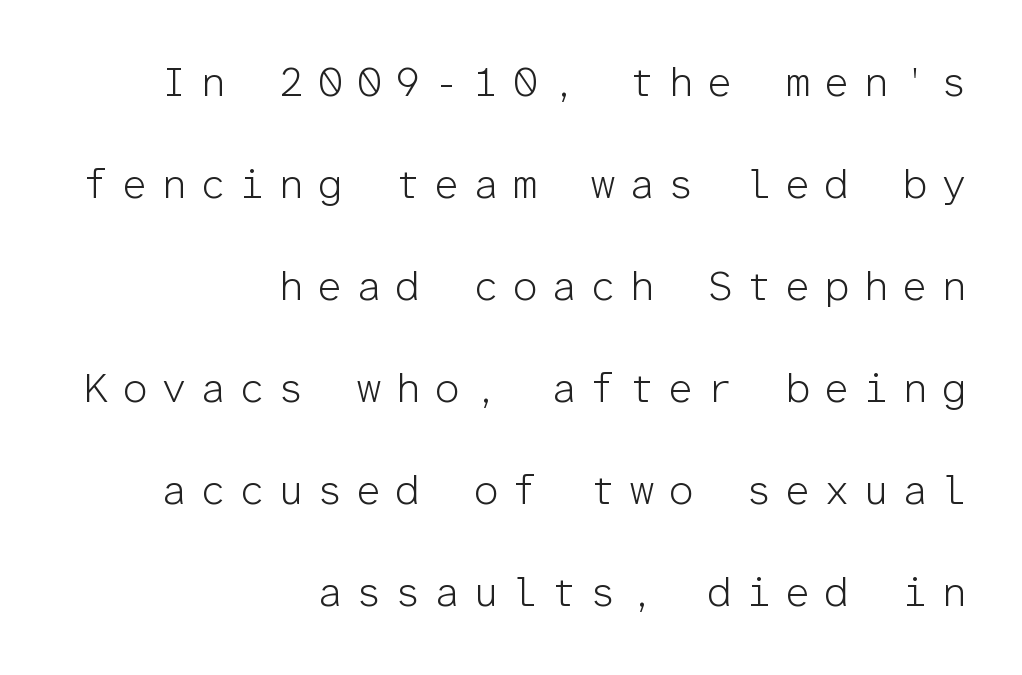
Q: Is the text bold? A: No.
Q: Is the text italic (slanted)? A: No, it is upright.
Q: Is the typeface a serif or a sans-serif typeface? A: Sans-serif.
Q: Is the text underlined? A: No.
Q: How is the paragraph aligned? A: Right-aligned.
Q: Is the spacing between letters normal or unusually wide? A: Unusually wide.
Q: Is the spacing between lines tight, normal or loose? A: Loose.
Q: Width (condensed, normal, or wide)? A: Normal.
Q: Stroke contrast? A: Low.
Q: x-height? A: Medium.
Q: Monospaced? A: Yes.
